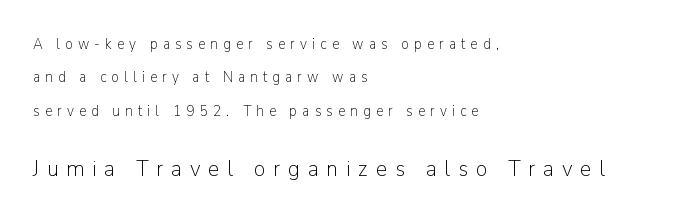
Q: Is the text bold? A: No.
Q: Is the text italic (slanted)? A: No, it is upright.
Q: Is the text underlined? A: No.
Q: How is the paragraph aligned? A: Left-aligned.
Q: Is the spacing between letters normal or unusually wide? A: Unusually wide.
Q: Is the spacing between lines tight, normal or loose? A: Loose.
Q: Which block of text is set in a larger size, the first (top) or the second (bottom)? A: The second (bottom) one.
